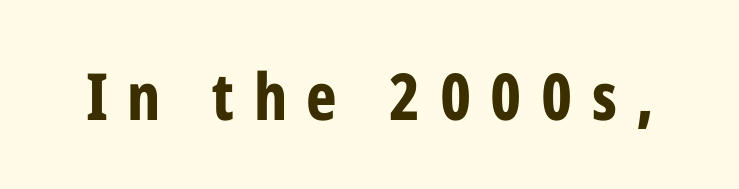
{"serif": "no", "italic": "no", "bold": "yes", "weight": "bold", "width": "condensed", "stroke_contrast": "low", "x_height": "medium", "monospaced": "no", "underline": "no", "letter_spacing": "wide", "letter_spacing_em": 0.3, "glyph_px": 65}
